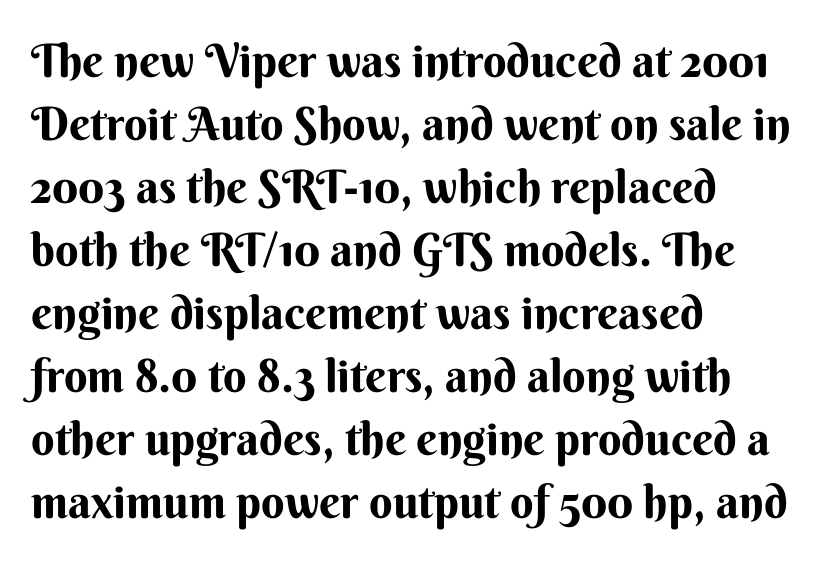
{"serif": "no", "italic": "no", "width": "normal", "stroke_contrast": "medium", "x_height": "small", "monospaced": "no", "underline": "no", "align": "left", "line_spacing": "normal", "line_spacing_ratio": 1.37, "letter_spacing": "normal", "letter_spacing_em": 0.0, "glyph_px": 46}
